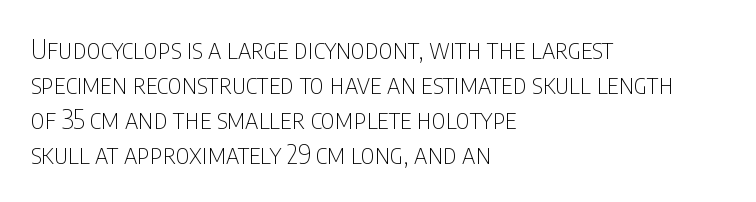
{"italic": "no", "bold": "no", "underline": "no", "align": "left", "line_spacing": "normal", "line_spacing_ratio": 1.3, "letter_spacing": "normal", "letter_spacing_em": 0.0, "glyph_px": 27}
